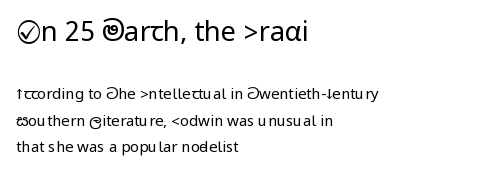
Q: Is the text bold? A: No.
Q: Is the text italic (slanted)? A: No, it is upright.
Q: Is the text underlined? A: No.
Q: How is the paragraph aligned? A: Left-aligned.
Q: Is the spacing between letters normal or unusually wide? A: Normal.
Q: Which block of text is set in a larger size, the first (top) or the second (bottom)? A: The first (top) one.
